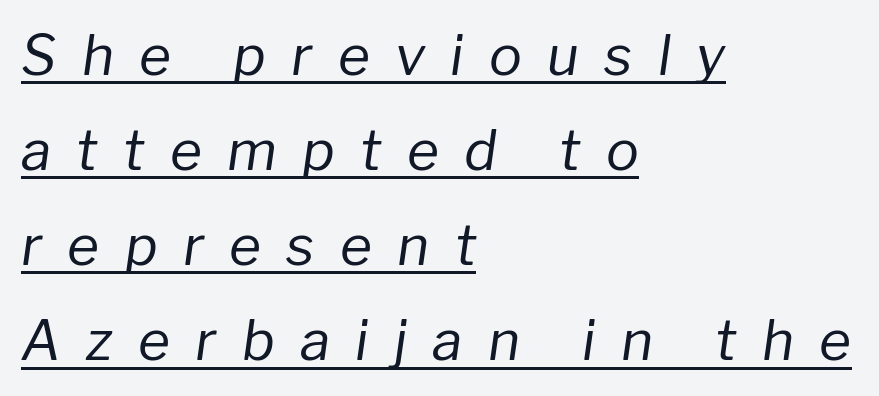
{"italic": "yes", "lean": "right", "slant_degrees": 8, "bold": "no", "weight": "regular", "width": "normal", "stroke_contrast": "low", "x_height": "medium", "monospaced": "no", "underline": "yes", "align": "left", "line_spacing_ratio": 1.73, "letter_spacing": "wide", "letter_spacing_em": 0.46, "glyph_px": 55}
